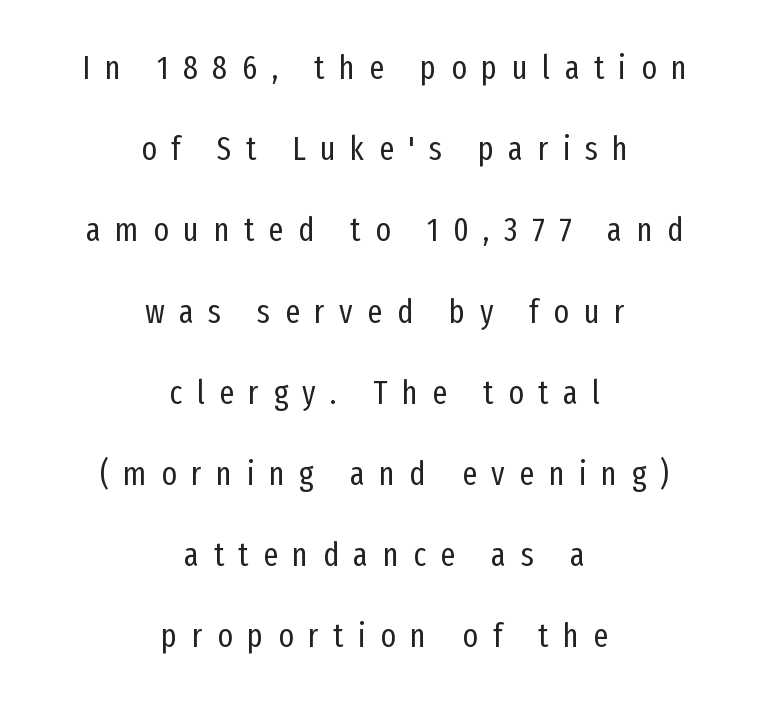
The image shows 33 px regular-weight, condensed sans-serif type, upright; set centered, loose line spacing (2.46x), unusually wide letter spacing (+0.44 em), not underlined; low stroke contrast and a medium x-height.
